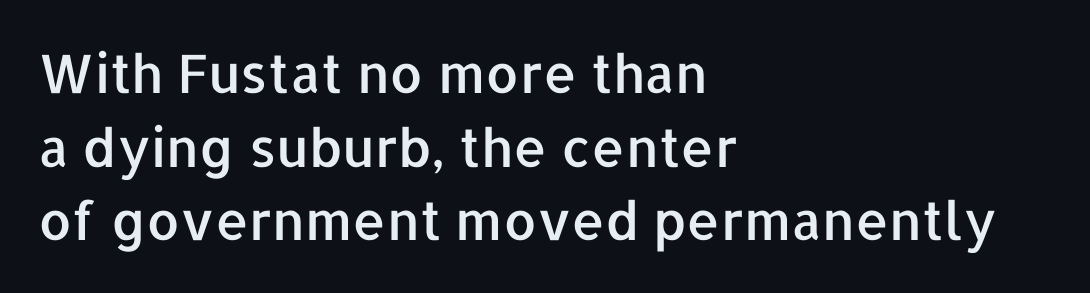
Upright lettering throughout. Check the space under the baseline: it is left empty. Type style note: lacks serifs. Think of a printed novel: that variable character pitch is what you see here. The space between consecutive lines is moderate. Students, note that the glyphs here touch the page at normal intervals.
